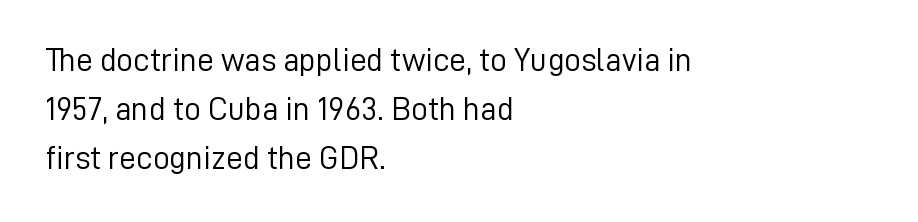
Q: Is the text bold? A: No.
Q: Is the text italic (slanted)? A: No, it is upright.
Q: Is the typeface a serif or a sans-serif typeface? A: Sans-serif.
Q: Is the text underlined? A: No.
Q: How is the paragraph aligned? A: Left-aligned.
Q: Is the spacing between letters normal or unusually wide? A: Normal.
Q: Is the spacing between lines tight, normal or loose? A: Normal.
Q: Width (condensed, normal, or wide)? A: Normal.
Q: Stroke contrast? A: Low.
Q: x-height? A: Medium.
Q: Monospaced? A: No.
